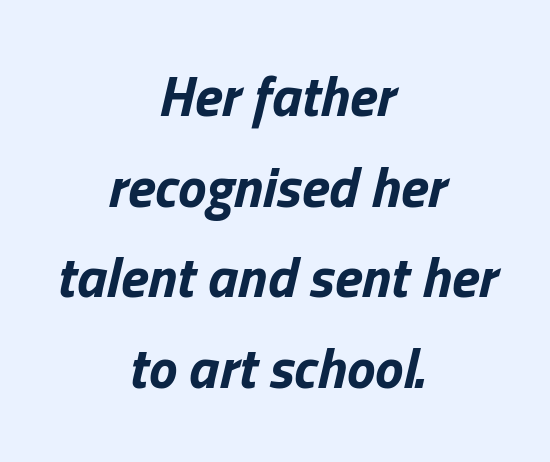
Note the varied advance widths — an 'i' is clearly narrower than an 'm'. Evenly set lines give the paragraph a standard silhouette. The horizontal fit of the characters is conventional and even. Alignment: centered. The letters are slanted; this is an italic face. The space directly below the letters is spotless.
